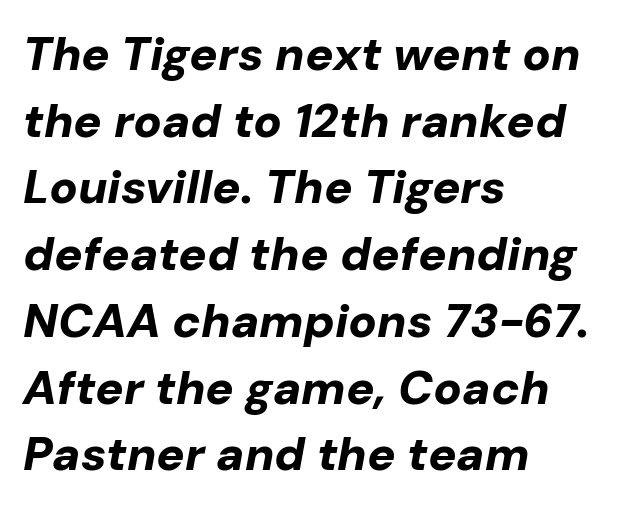
{"italic": "yes", "lean": "right", "slant_degrees": 10, "bold": "yes", "weight": "bold", "width": "normal", "stroke_contrast": "low", "x_height": "medium", "monospaced": "no", "underline": "no", "align": "left", "line_spacing": "normal", "line_spacing_ratio": 1.42, "letter_spacing": "normal", "letter_spacing_em": 0.0, "glyph_px": 47}
